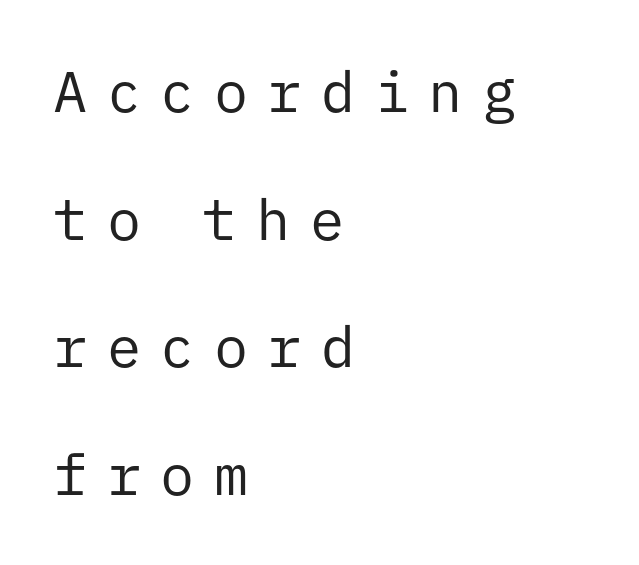
{"serif": "no", "italic": "no", "bold": "no", "weight": "regular", "width": "normal", "stroke_contrast": "low", "x_height": "medium", "monospaced": "yes", "underline": "no", "align": "left", "line_spacing": "loose", "line_spacing_ratio": 2.24, "letter_spacing": "wide", "letter_spacing_em": 0.34, "glyph_px": 57}
